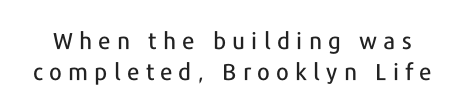
Q: Is the text italic (slanted)? A: No, it is upright.
Q: Is the text underlined? A: No.
Q: Is the spacing between letters normal or unusually wide? A: Unusually wide.
Q: Is the spacing between lines tight, normal or loose? A: Normal.
